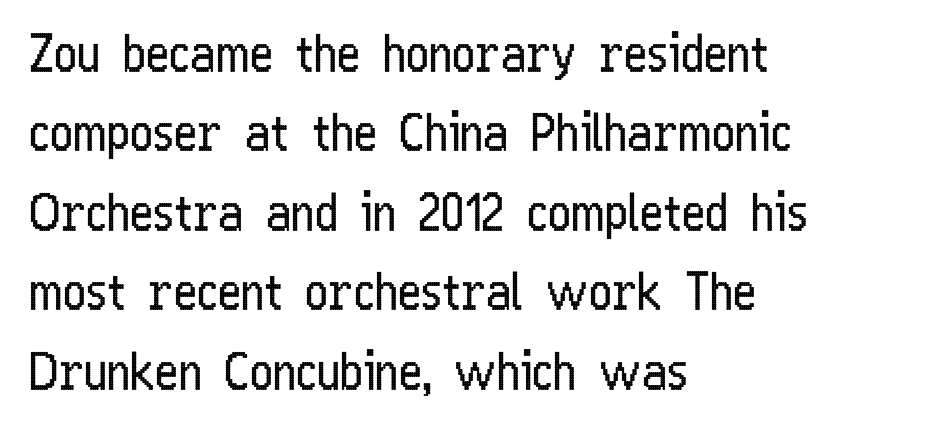
Nope, no serifs anywhere on these letters. Do the letters lean? They stand straight. The strip under each line holds only bare page. Weight: regular or lighter.
